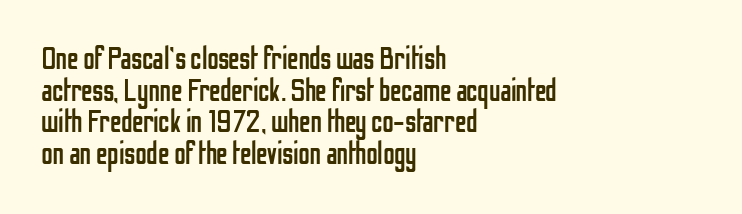
Line spacing here is tight. Look at the bottom of the vertical strokes: they stop flat, with no serifs. Reading down the block, your eye returns to a fixed left position each line. This sample has the flowing, uneven cadence of proportional lettering. The letterforms sit at book weight or below.
